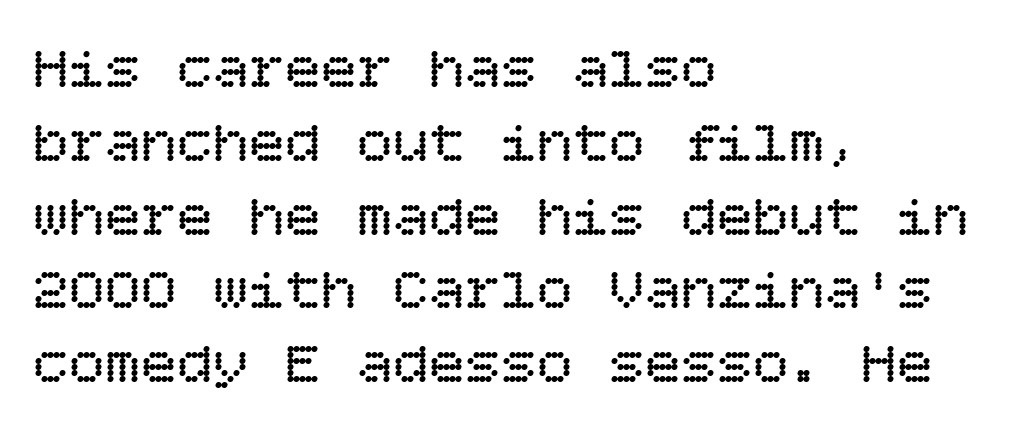
Q: Is the text bold? A: No.
Q: Is the text italic (slanted)? A: No, it is upright.
Q: Is the text underlined? A: No.
Q: How is the paragraph aligned? A: Left-aligned.
Q: Is the spacing between letters normal or unusually wide? A: Normal.
Q: Width (condensed, normal, or wide)? A: Normal.
Q: Stroke contrast? A: Low.
Q: x-height? A: Large.
